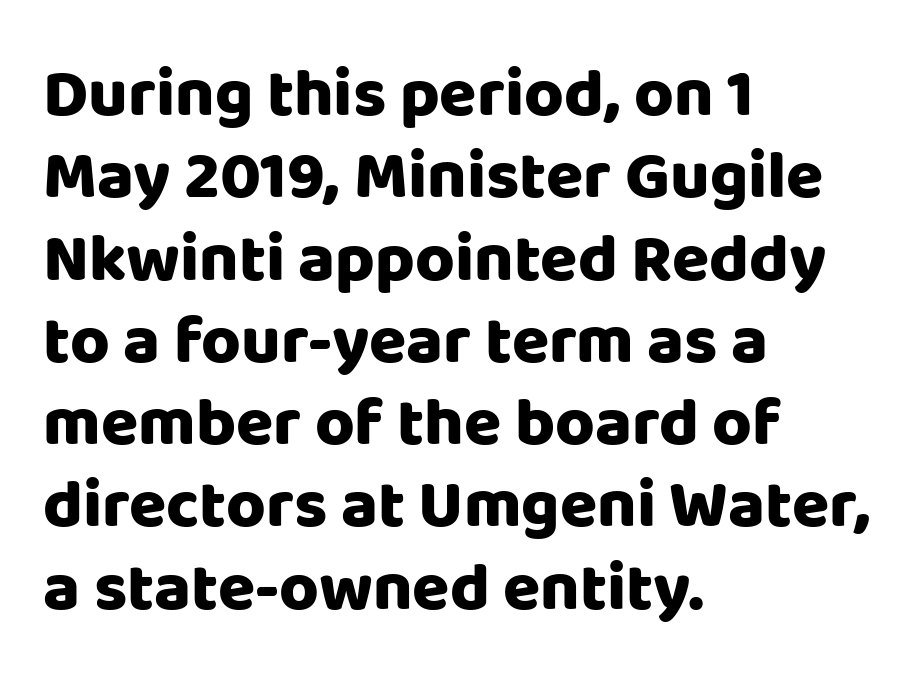
Q: Is the text bold? A: Yes.
Q: Is the text italic (slanted)? A: No, it is upright.
Q: Is the typeface a serif or a sans-serif typeface? A: Sans-serif.
Q: Is the text underlined? A: No.
Q: How is the paragraph aligned? A: Left-aligned.
Q: Is the spacing between letters normal or unusually wide? A: Normal.
Q: Width (condensed, normal, or wide)? A: Normal.
Q: Stroke contrast? A: Low.
Q: x-height? A: Large.
Q: Monospaced? A: No.
